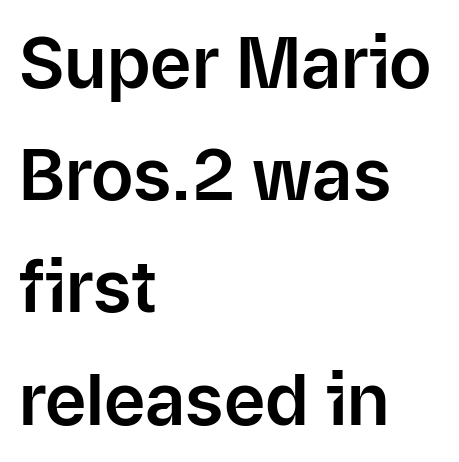
The rendering shows plain stroke endings on the letterforms — a sans-serif design. You could not count columns in this text — the font is proportionally spaced. The axis of the letterforms is exactly vertical. Which margin do the lines hug? The left one — the right edge is uneven.
